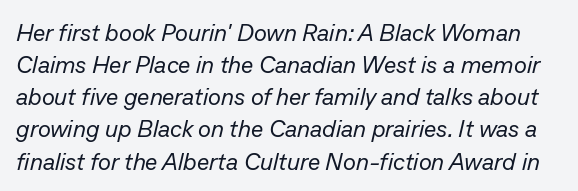
The whole block is typeset with a tilt. The font sits on the lighter half of the weight spectrum, regular included. Whoever set this chose a conventional vertical rhythm. Is the letter spacing exaggerated? No — it looks like the ordinary default. Any mark beneath the type? The region is blank.
